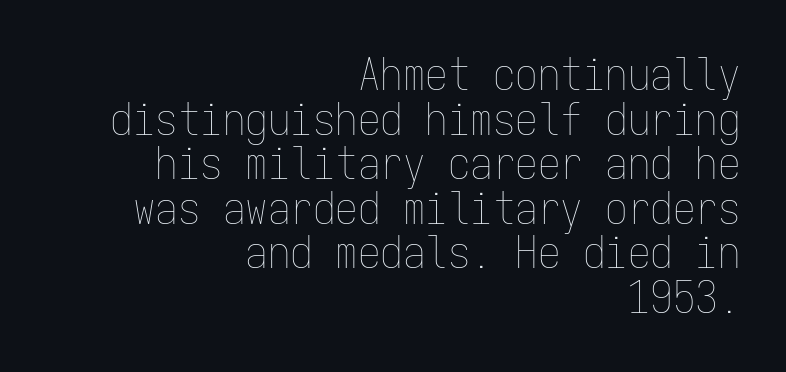
The image shows 45 px thin, condensed type, upright, monospaced; set right-aligned, tight line spacing (0.99x), normal letter spacing, not underlined; low stroke contrast and a medium x-height.
